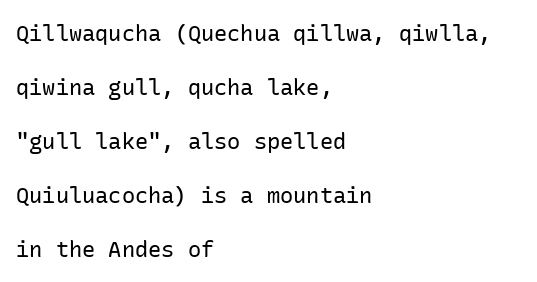
{"italic": "no", "bold": "no", "underline": "no", "align": "left", "line_spacing": "loose", "line_spacing_ratio": 2.45, "letter_spacing": "normal", "letter_spacing_em": 0.0, "glyph_px": 22}
